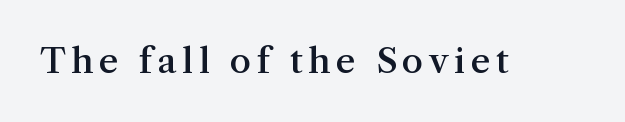
{"serif": "yes", "italic": "no", "bold": "semi", "weight": "semibold", "width": "normal", "stroke_contrast": "medium", "x_height": "medium", "monospaced": "no", "underline": "no", "glyph_px": 34}
